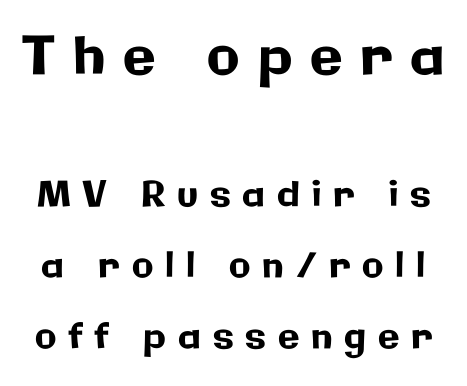
{"serif": "no", "italic": "no", "width": "normal", "stroke_contrast": "low", "x_height": "medium", "monospaced": "no", "underline": "no", "line_spacing": "loose", "line_spacing_ratio": 2.03, "letter_spacing": "wide", "letter_spacing_em": 0.34, "larger_block": "first", "size_ratio": 1.51, "glyph_px": 53}
